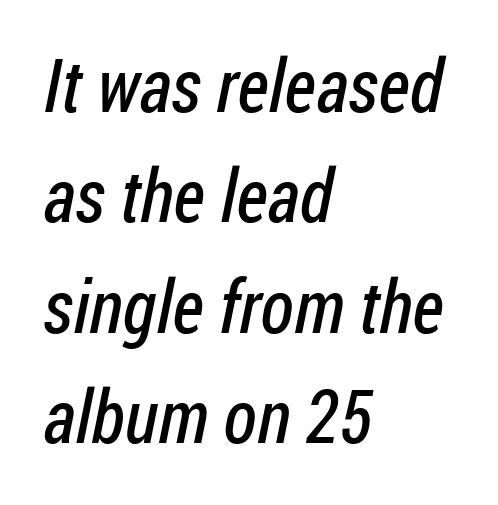
{"serif": "no", "bold": "no", "weight": "regular", "width": "condensed", "stroke_contrast": "low", "x_height": "medium", "monospaced": "no", "underline": "no", "align": "left", "line_spacing": "normal", "line_spacing_ratio": 1.49, "letter_spacing": "normal", "letter_spacing_em": 0.0, "glyph_px": 74}
